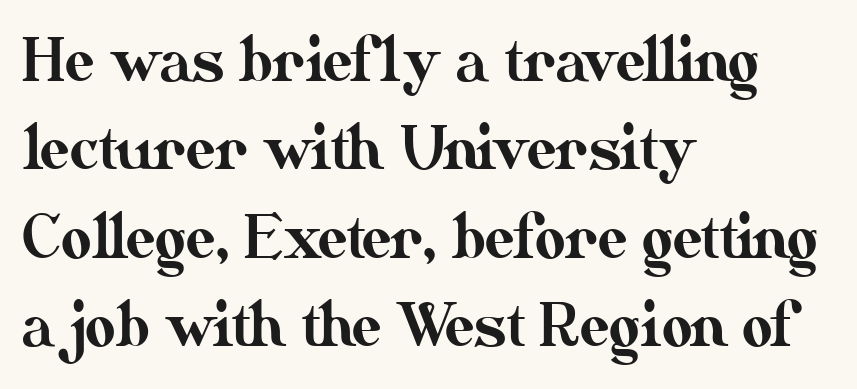
Q: Is the text italic (slanted)? A: No, it is upright.
Q: Is the text underlined? A: No.
Q: How is the paragraph aligned? A: Left-aligned.
Q: Is the spacing between letters normal or unusually wide? A: Normal.
Q: Is the spacing between lines tight, normal or loose? A: Normal.
Q: Width (condensed, normal, or wide)? A: Normal.
Q: Stroke contrast? A: Medium.
Q: x-height? A: Small.
Q: Monospaced? A: No.
